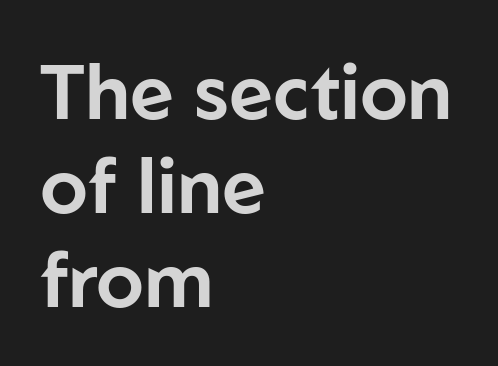
{"serif": "no", "italic": "no", "width": "normal", "stroke_contrast": "low", "x_height": "medium", "monospaced": "no", "underline": "no", "align": "left", "line_spacing_ratio": 1.22, "letter_spacing": "normal", "letter_spacing_em": 0.0, "glyph_px": 77}
